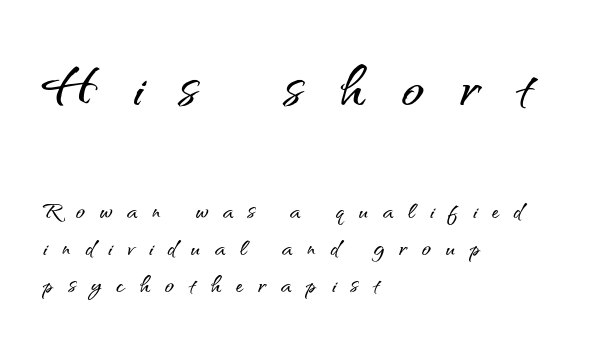
Q: Is the text italic (slanted)? A: Yes.
Q: Is the typeface a serif or a sans-serif typeface? A: Sans-serif.
Q: Is the text underlined? A: No.
Q: How is the paragraph aligned? A: Left-aligned.
Q: Is the spacing between letters normal or unusually wide? A: Unusually wide.
Q: Which block of text is set in a larger size, the first (top) or the second (bottom)? A: The first (top) one.
Q: Width (condensed, normal, or wide)? A: Normal.
Q: Stroke contrast? A: Medium.
Q: x-height? A: Small.
Q: Monospaced? A: No.
